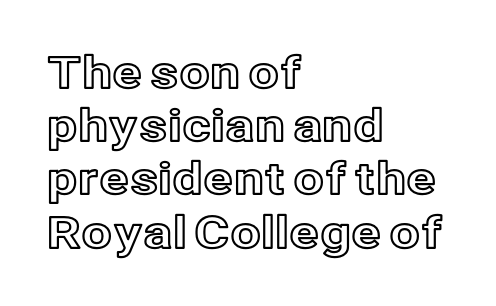
{"italic": "no", "width": "normal", "x_height": "medium", "monospaced": "no", "underline": "no", "align": "left", "line_spacing_ratio": 1.21, "letter_spacing": "normal", "letter_spacing_em": 0.0, "glyph_px": 44}
